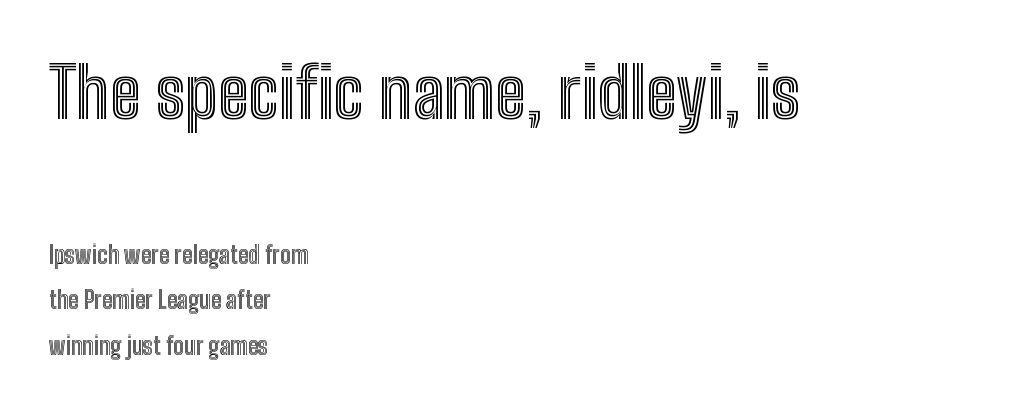
Q: Is the text italic (slanted)? A: No, it is upright.
Q: Is the text underlined? A: No.
Q: How is the paragraph aligned? A: Left-aligned.
Q: Is the spacing between letters normal or unusually wide? A: Normal.
Q: Which block of text is set in a larger size, the first (top) or the second (bottom)? A: The first (top) one.
Q: Width (condensed, normal, or wide)? A: Condensed.
Q: x-height? A: Medium.
Q: Monospaced? A: No.
